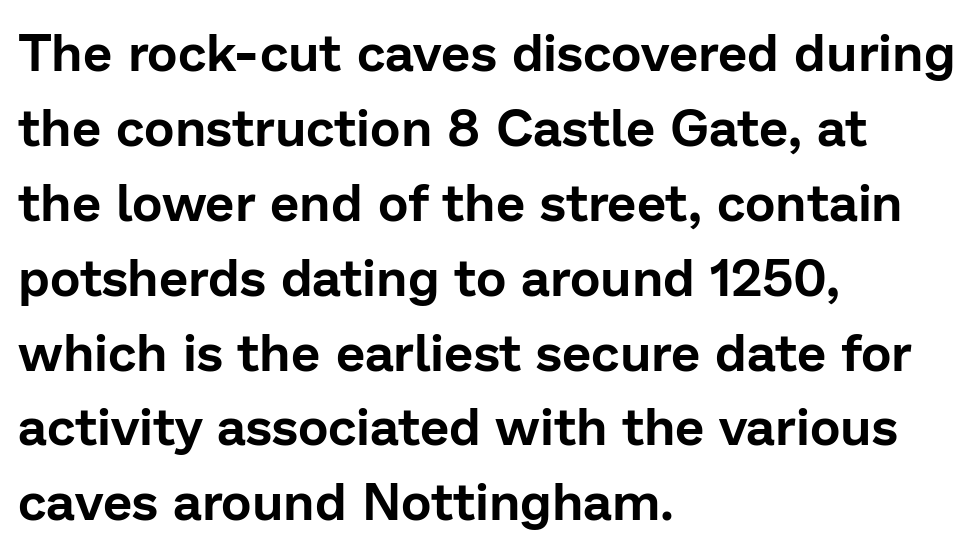
Q: Is the text italic (slanted)? A: No, it is upright.
Q: Is the typeface a serif or a sans-serif typeface? A: Sans-serif.
Q: Is the text underlined? A: No.
Q: How is the paragraph aligned? A: Left-aligned.
Q: Is the spacing between letters normal or unusually wide? A: Normal.
Q: Is the spacing between lines tight, normal or loose? A: Normal.
Q: Width (condensed, normal, or wide)? A: Normal.
Q: Stroke contrast? A: Low.
Q: x-height? A: Medium.
Q: Monospaced? A: No.
